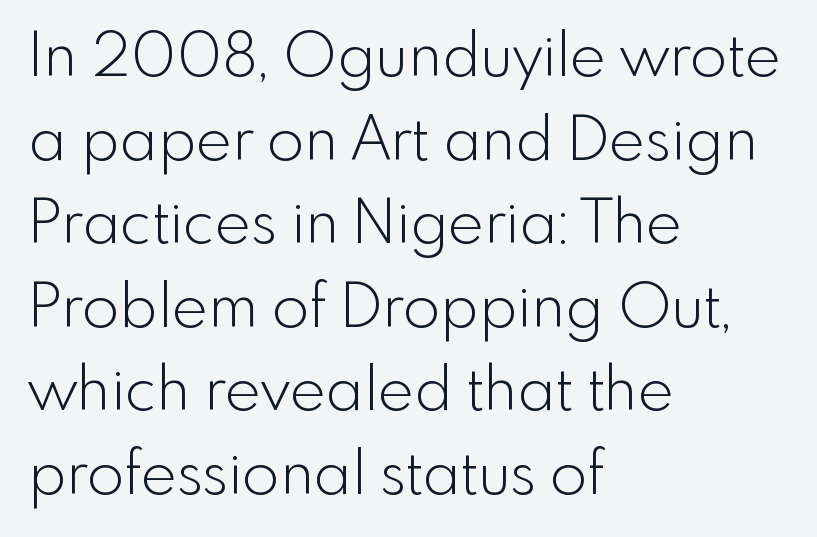
Q: Is the text bold? A: No.
Q: Is the text italic (slanted)? A: No, it is upright.
Q: Is the typeface a serif or a sans-serif typeface? A: Sans-serif.
Q: Is the text underlined? A: No.
Q: How is the paragraph aligned? A: Left-aligned.
Q: Is the spacing between letters normal or unusually wide? A: Normal.
Q: Is the spacing between lines tight, normal or loose? A: Normal.
Q: Width (condensed, normal, or wide)? A: Normal.
Q: x-height? A: Small.
Q: Monospaced? A: No.
